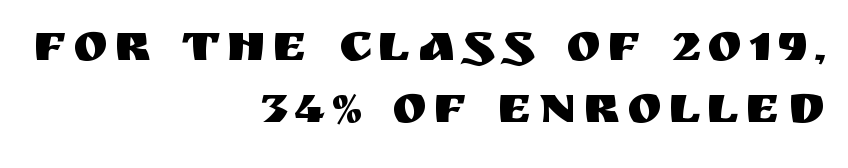
Serif or sans? Sans — the stroke terminals are bare. Just letters on the line, the space beneath them empty. The axis of the letterforms is exactly vertical. The face used here is proportionally spaced, like ordinary book or web type.
